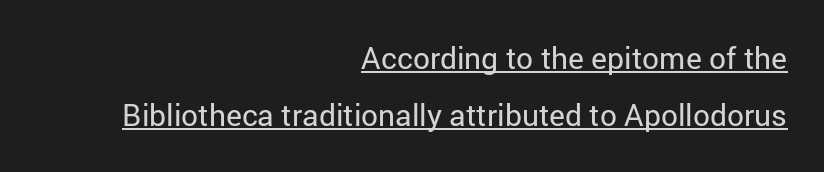
No extra tracking has been applied to these lines. The paragraph shown leans on its right margin. Summary of weight: not heavy and not bold. Looks like regular typesetting: each glyph gets only the width it needs. If you drew a line through each stem, it would be perfectly vertical.
